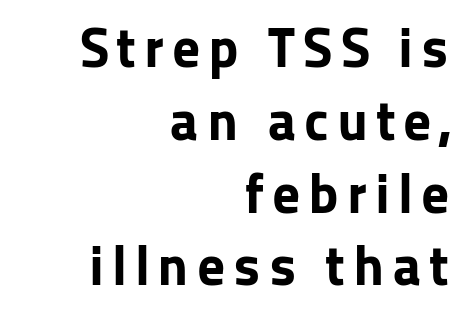
Q: Is the text bold? A: Yes.
Q: Is the text italic (slanted)? A: No, it is upright.
Q: Is the typeface a serif or a sans-serif typeface? A: Sans-serif.
Q: Is the text underlined? A: No.
Q: How is the paragraph aligned? A: Right-aligned.
Q: Is the spacing between lines tight, normal or loose? A: Normal.
Q: Width (condensed, normal, or wide)? A: Normal.
Q: Stroke contrast? A: Low.
Q: x-height? A: Medium.
Q: Monospaced? A: No.
